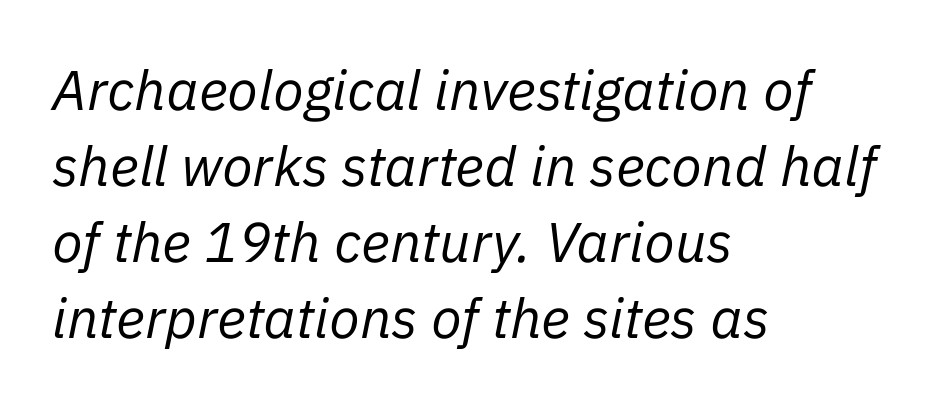
One-word summary of the alignment: left. The glyphs are unaccompanied by any horizontal stroke below them. These lines were composed using italics. These lines are rendered in a variable-pitch font. Stroke mass is kept to a normal reading level or below.
